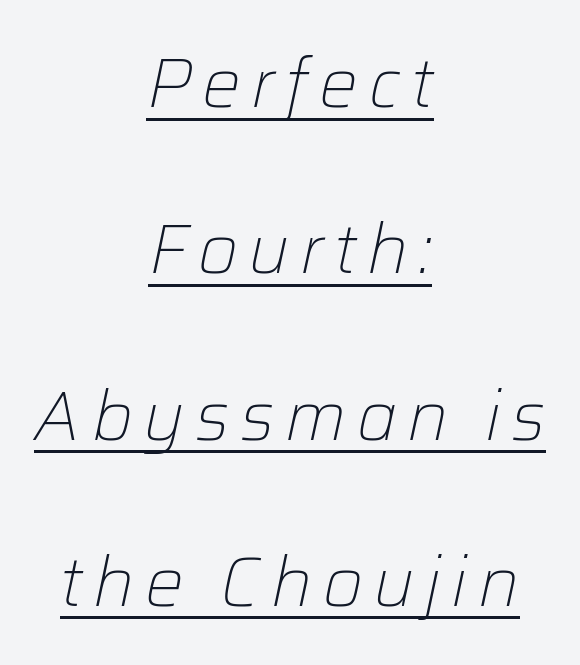
{"italic": "yes", "lean": "right", "slant_degrees": 12, "bold": "no", "weight": "light", "width": "normal", "stroke_contrast": "low", "x_height": "medium", "monospaced": "no", "underline": "yes", "align": "center", "line_spacing": "loose", "line_spacing_ratio": 2.41, "glyph_px": 69}
